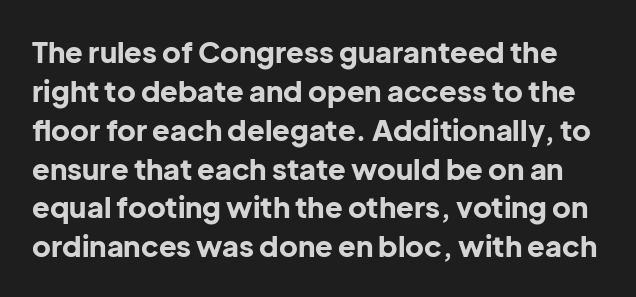
Q: Is the text bold? A: Yes.
Q: Is the text italic (slanted)? A: No, it is upright.
Q: Is the typeface a serif or a sans-serif typeface? A: Sans-serif.
Q: Is the text underlined? A: No.
Q: Is the spacing between letters normal or unusually wide? A: Normal.
Q: Is the spacing between lines tight, normal or loose? A: Normal.
Q: Width (condensed, normal, or wide)? A: Normal.
Q: Stroke contrast? A: Low.
Q: x-height? A: Medium.
Q: Monospaced? A: No.
